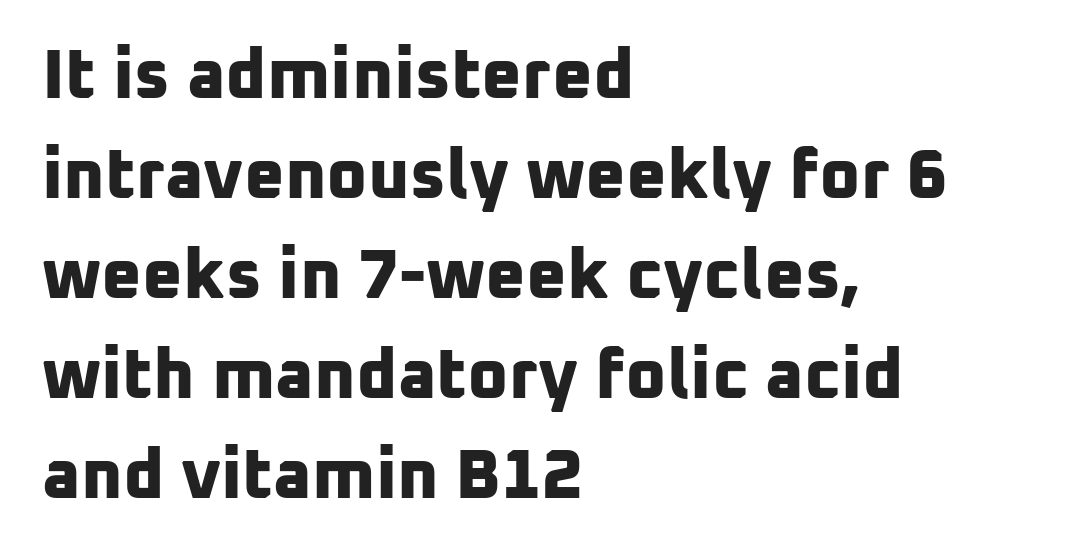
{"serif": "no", "bold": "yes", "weight": "bold", "width": "normal", "stroke_contrast": "low", "x_height": "medium", "monospaced": "no", "underline": "no", "align": "left", "line_spacing": "normal", "line_spacing_ratio": 1.43, "letter_spacing": "normal", "letter_spacing_em": 0.0, "glyph_px": 70}
